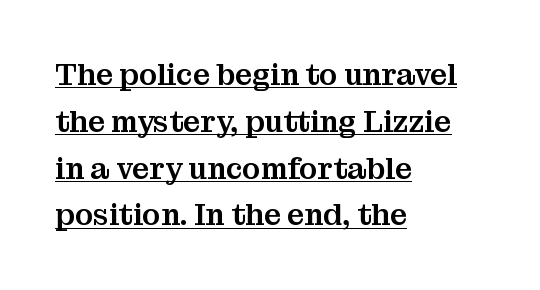
Note the varied advance widths — an 'i' is clearly narrower than an 'm'. Every stem runs plumb, perpendicular to the baseline. Students, note that the glyphs here touch the page at normal intervals. Line spacing here is normal. A baseline rule has been typeset under these characters.
